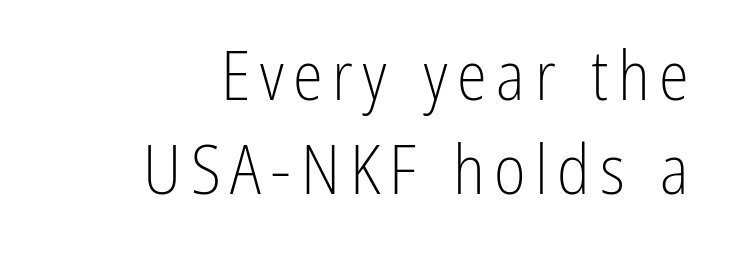
Q: Is the text bold? A: No.
Q: Is the text italic (slanted)? A: No, it is upright.
Q: Is the typeface a serif or a sans-serif typeface? A: Sans-serif.
Q: Is the text underlined? A: No.
Q: How is the paragraph aligned? A: Right-aligned.
Q: Is the spacing between lines tight, normal or loose? A: Normal.
Q: Width (condensed, normal, or wide)? A: Condensed.
Q: Stroke contrast? A: Low.
Q: x-height? A: Medium.
Q: Monospaced? A: No.
